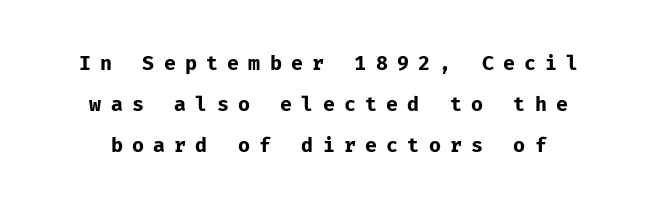
These lines were composed using upright roman letters. Is the letter spacing exaggerated? Yes — the characters are pushed far apart. Any mark beneath the type? The region is blank. If you measured baseline to baseline, you'd find a long distance. These lines carry a lot of weight — the face is fully bold.
